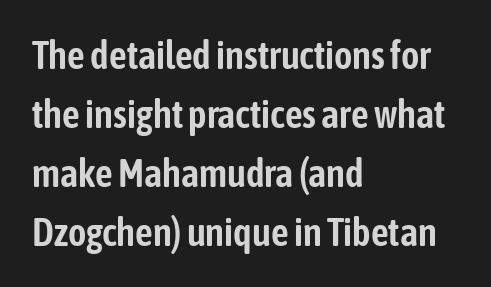
Q: Is the text italic (slanted)? A: No, it is upright.
Q: Is the typeface a serif or a sans-serif typeface? A: Sans-serif.
Q: Is the text underlined? A: No.
Q: How is the paragraph aligned? A: Left-aligned.
Q: Is the spacing between letters normal or unusually wide? A: Normal.
Q: Is the spacing between lines tight, normal or loose? A: Normal.
Q: Width (condensed, normal, or wide)? A: Condensed.
Q: Stroke contrast? A: Low.
Q: x-height? A: Medium.
Q: Monospaced? A: No.
